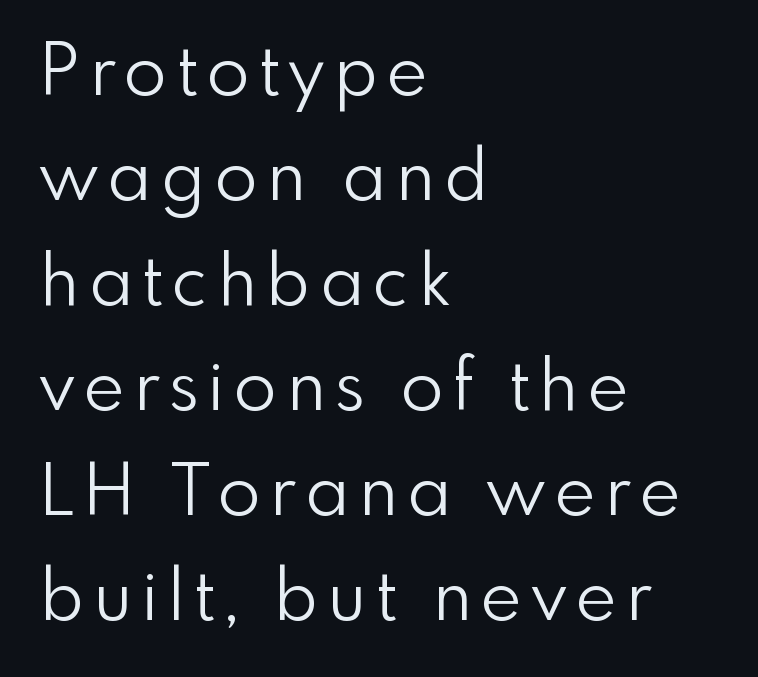
{"serif": "no", "italic": "no", "bold": "no", "weight": "light", "width": "normal", "x_height": "small", "monospaced": "no", "underline": "no", "align": "left", "line_spacing": "normal", "line_spacing_ratio": 1.5, "glyph_px": 70}
